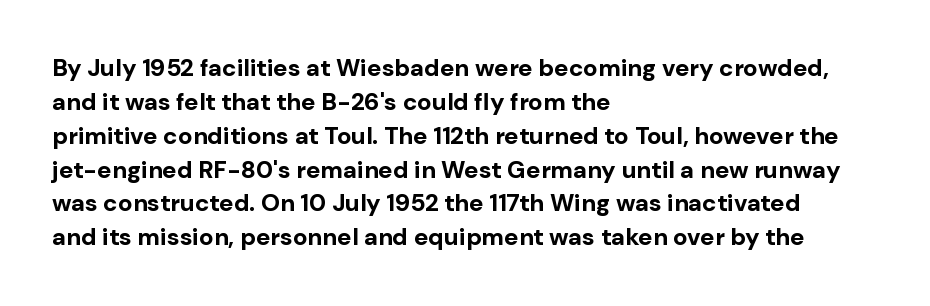
Q: Is the text bold? A: Yes.
Q: Is the text italic (slanted)? A: No, it is upright.
Q: Is the text underlined? A: No.
Q: How is the paragraph aligned? A: Left-aligned.
Q: Is the spacing between letters normal or unusually wide? A: Normal.
Q: Is the spacing between lines tight, normal or loose? A: Normal.
